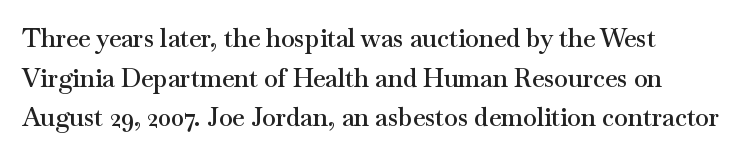
{"italic": "no", "bold": "semi", "underline": "no", "line_spacing": "normal", "line_spacing_ratio": 1.59, "letter_spacing": "normal", "letter_spacing_em": 0.0, "glyph_px": 25}
